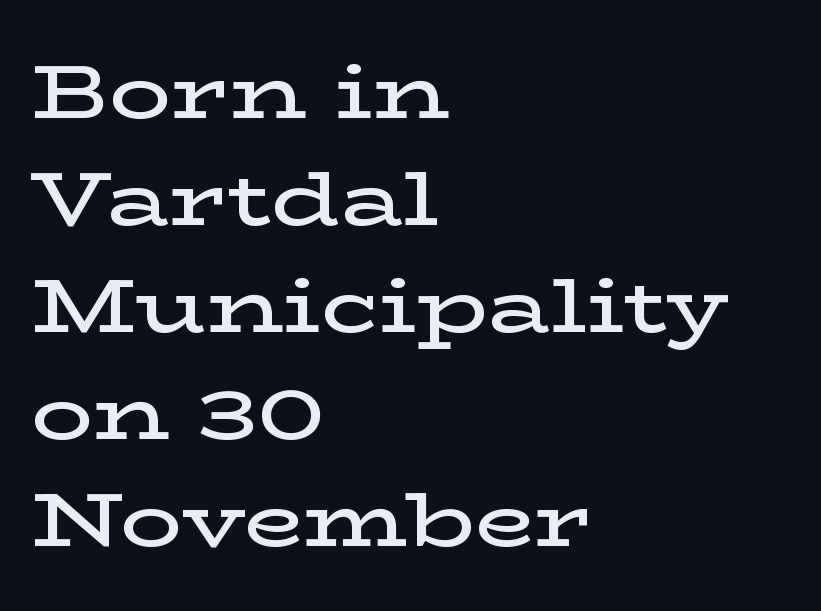
Bare-footed words on every line. All the whitespace from short lines collects on the right. Is the letter spacing exaggerated? No — it looks like the ordinary default. Observe the serifs anchoring each vertical stroke in this sample.
